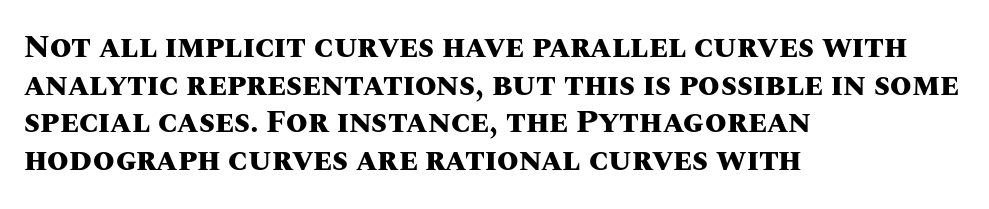
Q: Is the text bold? A: Yes.
Q: Is the text italic (slanted)? A: No, it is upright.
Q: Is the text underlined? A: No.
Q: How is the paragraph aligned? A: Left-aligned.
Q: Is the spacing between letters normal or unusually wide? A: Normal.
Q: Width (condensed, normal, or wide)? A: Normal.
Q: Stroke contrast? A: Medium.
Q: x-height? A: Large.
Q: Monospaced? A: No.
